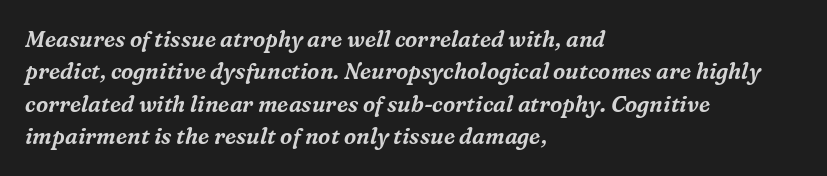
The image shows 22 px text type, italic (leaning right); set left-aligned, normal line spacing (1.47x), normal letter spacing, not underlined.
